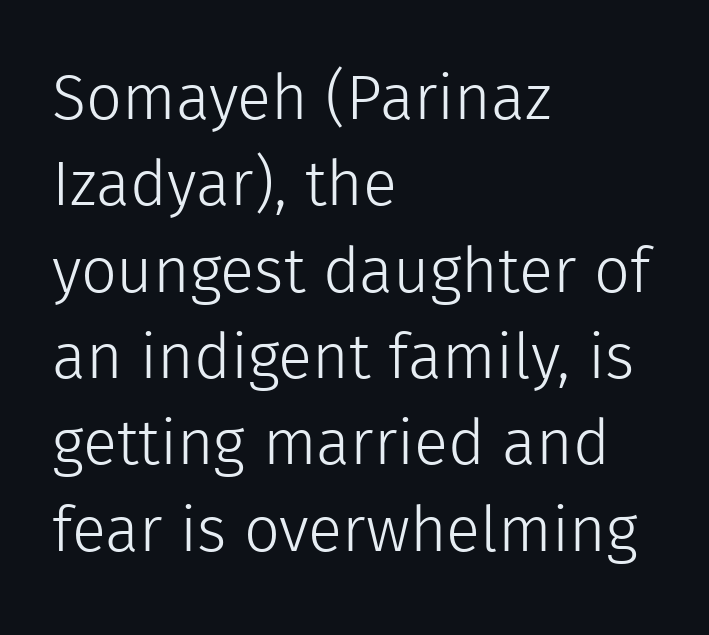
The image shows 63 px light sans-serif type, upright; set left-aligned, normal line spacing (1.37x), normal letter spacing, not underlined; a medium x-height.
